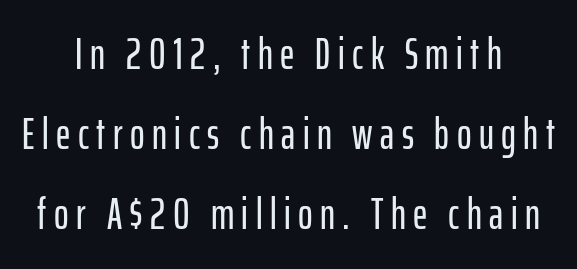
{"serif": "no", "italic": "no", "width": "condensed", "stroke_contrast": "low", "x_height": "medium", "monospaced": "no", "underline": "no", "align": "center", "line_spacing_ratio": 1.82, "glyph_px": 44}
